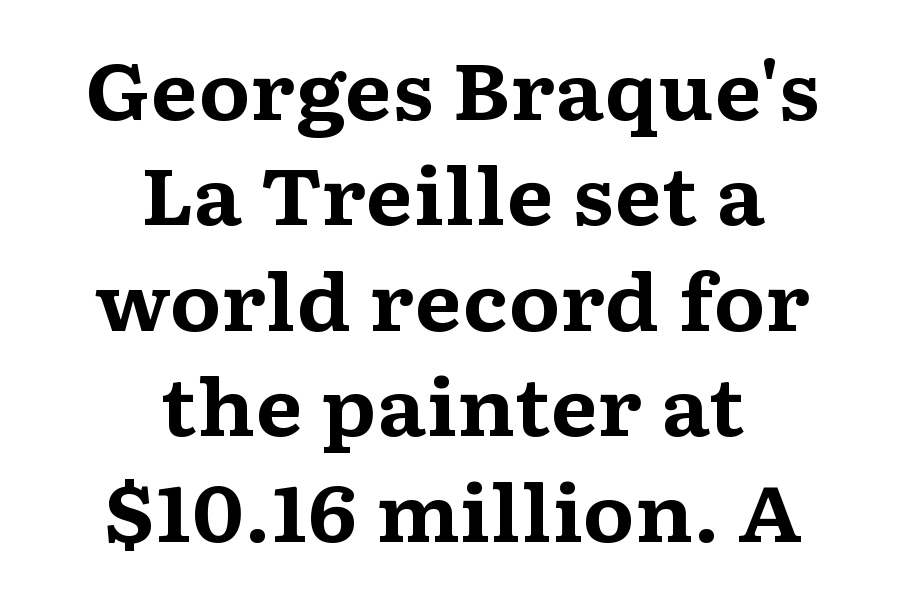
Regarding leading, the lines here are spaced in the standard way. Note the varied advance widths — an 'i' is clearly narrower than an 'm'. The paragraph has two soft edges and a firm central axis. Weight: bold.
